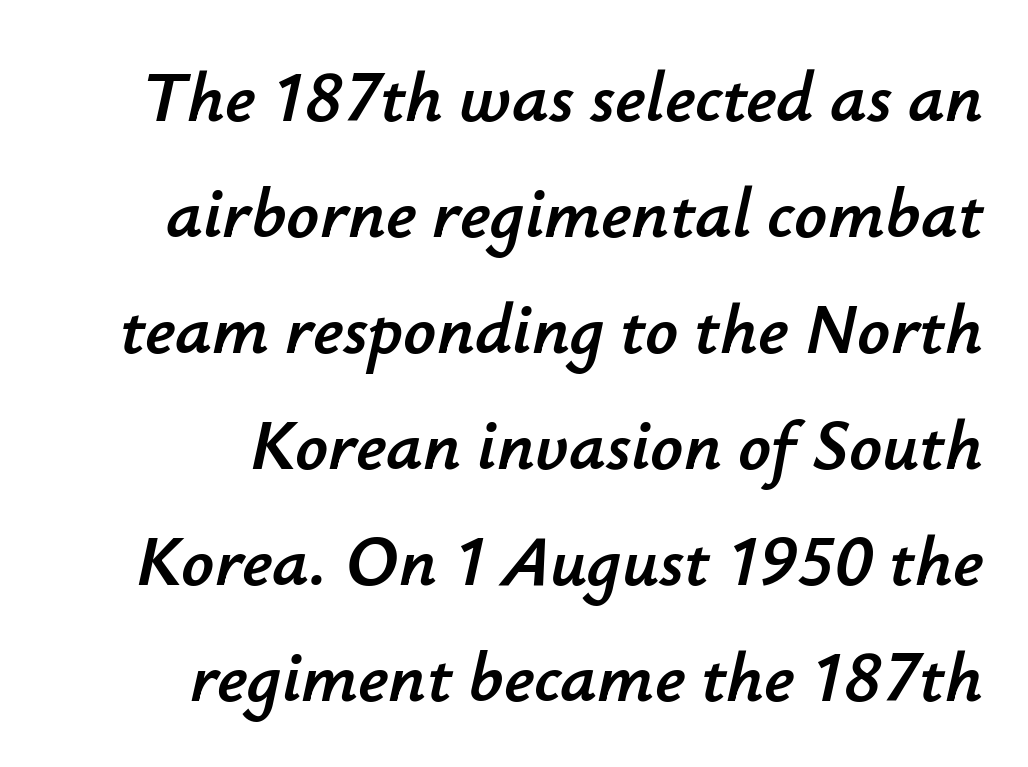
{"italic": "yes", "lean": "right", "slant_degrees": 12, "width": "normal", "stroke_contrast": "low", "x_height": "small", "monospaced": "no", "underline": "no", "align": "right", "line_spacing": "normal", "line_spacing_ratio": 1.61, "letter_spacing": "normal", "letter_spacing_em": 0.0, "glyph_px": 72}
